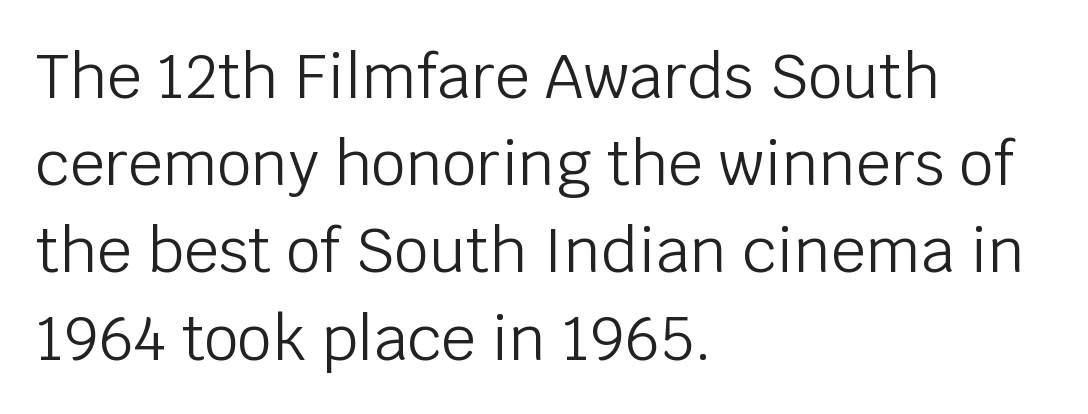
Q: Is the text bold? A: No.
Q: Is the text italic (slanted)? A: No, it is upright.
Q: Is the typeface a serif or a sans-serif typeface? A: Sans-serif.
Q: Is the text underlined? A: No.
Q: How is the paragraph aligned? A: Left-aligned.
Q: Is the spacing between letters normal or unusually wide? A: Normal.
Q: Is the spacing between lines tight, normal or loose? A: Normal.
Q: Width (condensed, normal, or wide)? A: Normal.
Q: Stroke contrast? A: Low.
Q: x-height? A: Large.
Q: Monospaced? A: No.
